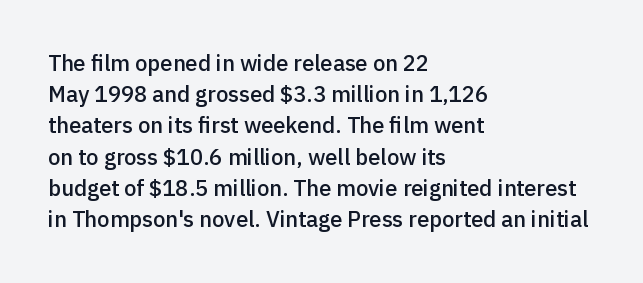
The image shows 22 px text type, upright; set left-aligned, normal line spacing (1.42x), normal letter spacing, not underlined.
